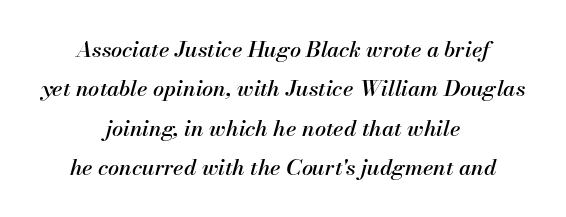
The image shows 22 px text type, italic (leaning right); set centered, line spacing 1.79x, normal letter spacing, not underlined.
